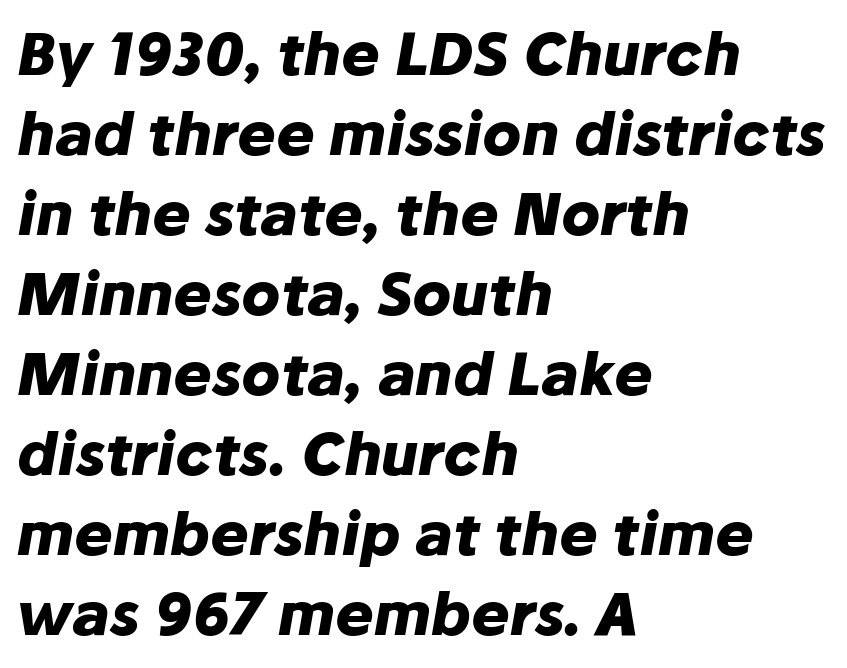
{"italic": "yes", "lean": "right", "slant_degrees": 10, "bold": "yes", "weight": "heavy", "width": "normal", "stroke_contrast": "low", "x_height": "medium", "monospaced": "no", "underline": "no", "align": "left", "line_spacing": "normal", "line_spacing_ratio": 1.38, "letter_spacing": "normal", "letter_spacing_em": 0.0, "glyph_px": 58}
